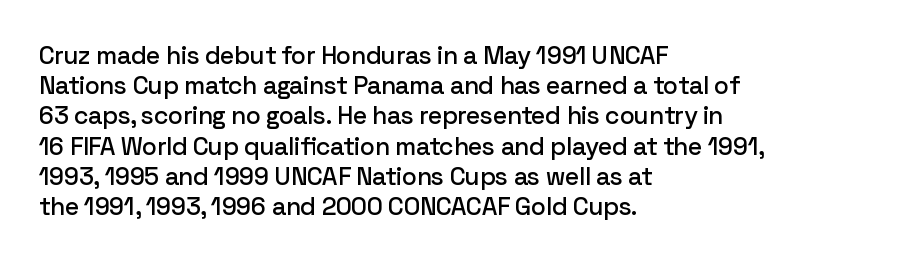
Standard letterfit; no display-style spreading of the glyphs. A typesetter would mark this as roman, not italic. Does the copy run flush right? No — it runs flush left. Words float on clear page, feet unadorned.
